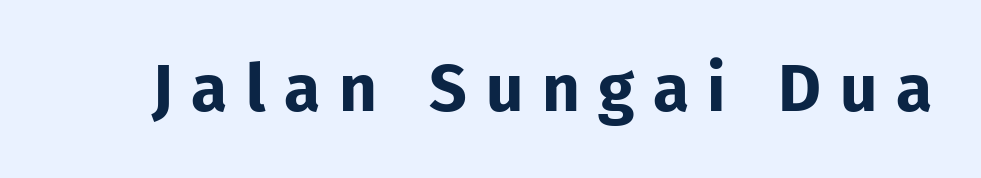
Type without underlining. A typesetter would call this heavily tracked-out type. The lettering stays uniformly vertical, giving the passage a roman look. Spacing verdict: proportional, widths tailored to each character. This rendering employs a face without finishing strokes, i.e., a sans-serif.
